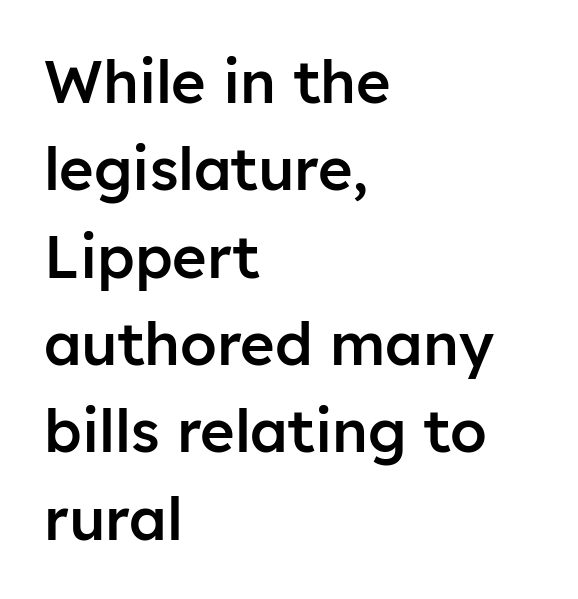
Q: Is the text bold? A: Semi-bold.
Q: Is the text italic (slanted)? A: No, it is upright.
Q: Is the typeface a serif or a sans-serif typeface? A: Sans-serif.
Q: Is the text underlined? A: No.
Q: How is the paragraph aligned? A: Left-aligned.
Q: Is the spacing between letters normal or unusually wide? A: Normal.
Q: Is the spacing between lines tight, normal or loose? A: Normal.
Q: Width (condensed, normal, or wide)? A: Normal.
Q: Stroke contrast? A: Low.
Q: x-height? A: Medium.
Q: Monospaced? A: No.
